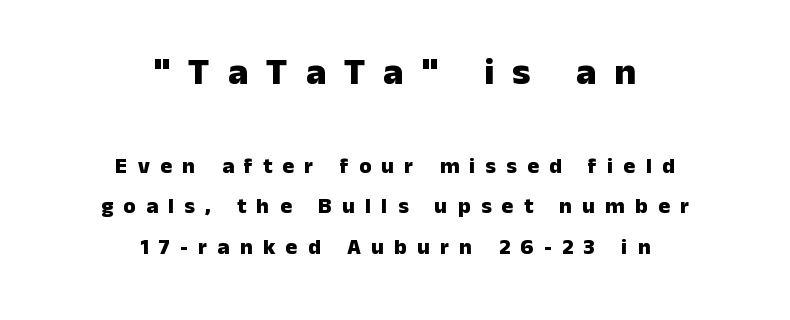
{"serif": "no", "italic": "no", "bold": "yes", "weight": "heavy", "width": "normal", "stroke_contrast": "low", "x_height": "medium", "monospaced": "no", "underline": "no", "align": "center", "line_spacing_ratio": 1.85, "letter_spacing": "wide", "letter_spacing_em": 0.47, "larger_block": "first", "size_ratio": 1.73, "glyph_px": 38}
